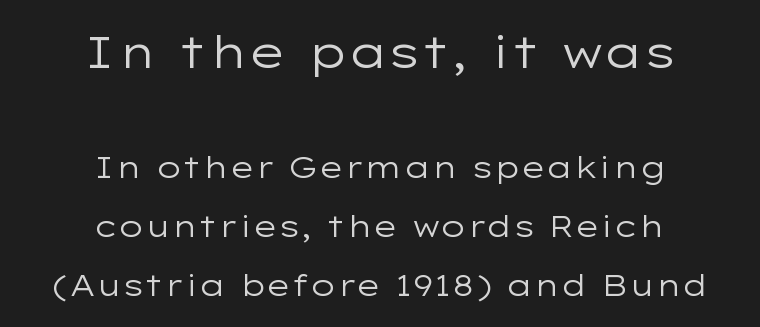
The image shows 45 px regular-weight, wide sans-serif type, upright; set centered, loose line spacing (1.97x), normal letter spacing, not underlined; the first (top) block is 1.5x larger; low stroke contrast and a medium x-height.
